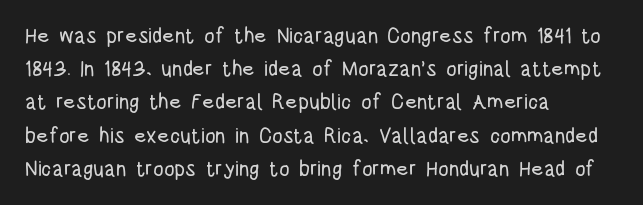
Q: Is the text italic (slanted)? A: No, it is upright.
Q: Is the text underlined? A: No.
Q: How is the paragraph aligned? A: Left-aligned.
Q: Is the spacing between letters normal or unusually wide? A: Normal.
Q: Is the spacing between lines tight, normal or loose? A: Normal.
